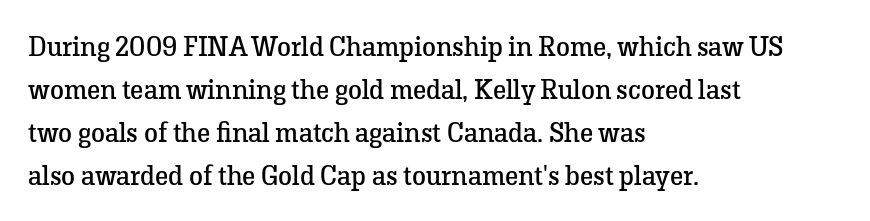
Q: Is the text bold? A: No.
Q: Is the text italic (slanted)? A: No, it is upright.
Q: Is the typeface a serif or a sans-serif typeface? A: Serif.
Q: Is the text underlined? A: No.
Q: How is the paragraph aligned? A: Left-aligned.
Q: Is the spacing between letters normal or unusually wide? A: Normal.
Q: Is the spacing between lines tight, normal or loose? A: Normal.
Q: Width (condensed, normal, or wide)? A: Normal.
Q: Stroke contrast? A: Low.
Q: x-height? A: Medium.
Q: Monospaced? A: No.
